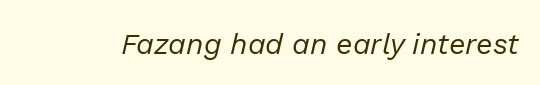
The image shows 29 px regular-weight type, italic (leaning right); set normal letter spacing, not underlined; low stroke contrast and a medium x-height.
